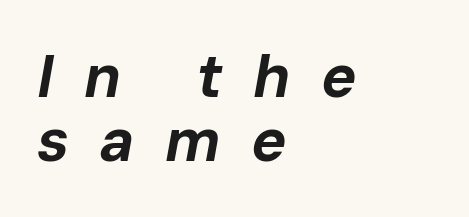
Q: Is the text bold? A: Yes.
Q: Is the text italic (slanted)? A: Yes, it leans right by about 10 degrees.
Q: Is the text underlined? A: No.
Q: How is the paragraph aligned? A: Left-aligned.
Q: Is the spacing between letters normal or unusually wide? A: Unusually wide.
Q: Is the spacing between lines tight, normal or loose? A: Tight.
Q: Width (condensed, normal, or wide)? A: Normal.
Q: Stroke contrast? A: Low.
Q: x-height? A: Medium.
Q: Monospaced? A: No.
